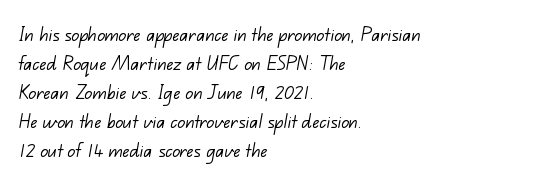
Q: Is the text bold? A: No.
Q: Is the text underlined? A: No.
Q: How is the paragraph aligned? A: Left-aligned.
Q: Is the spacing between letters normal or unusually wide? A: Normal.
Q: Is the spacing between lines tight, normal or loose? A: Normal.
